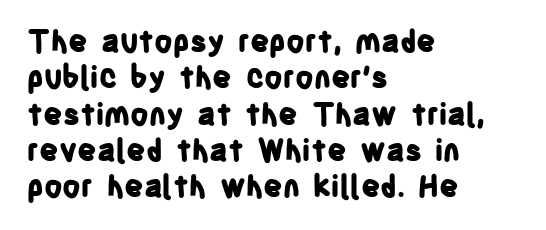
{"serif": "no", "italic": "no", "bold": "yes", "weight": "bold", "width": "condensed", "stroke_contrast": "low", "x_height": "large", "monospaced": "no", "underline": "no", "align": "left", "line_spacing_ratio": 1.21, "letter_spacing": "normal", "letter_spacing_em": 0.0, "glyph_px": 30}
